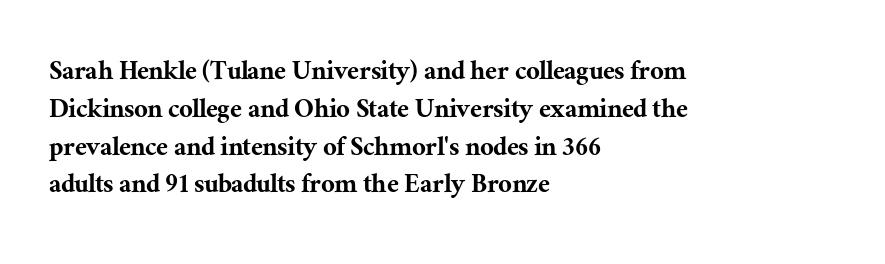
The image shows 30 px serif type, upright; set left-aligned, normal line spacing (1.26x), normal letter spacing, not underlined; medium stroke contrast and a medium x-height.
